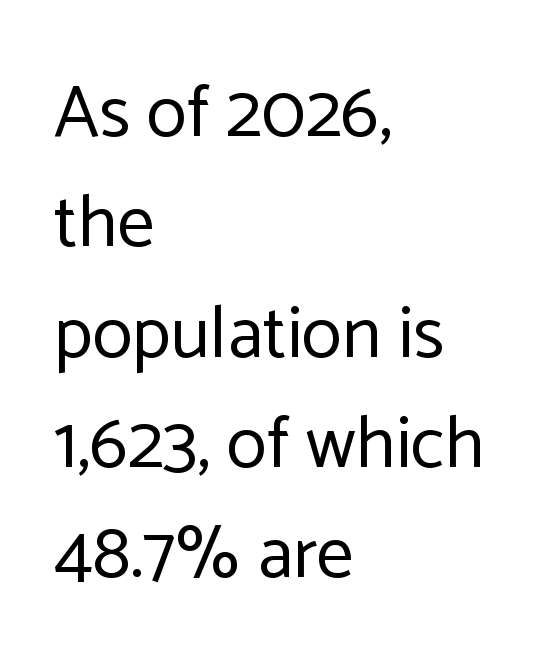
Look at the tracking — it's just the regular setting, nothing added. The line-height multiplier appears to be the usual default. Is there any slant? The stems are plumb. Typeset ragged right — the left edge is the straight one. The words here are not underlined. The rendering shows plain stroke endings on the letterforms — a sans-serif design.
